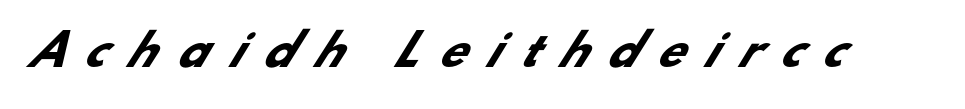
The image shows 43 px heavy sans-serif type; set unusually wide letter spacing (+0.48 em), not underlined; low stroke contrast and a small x-height.
